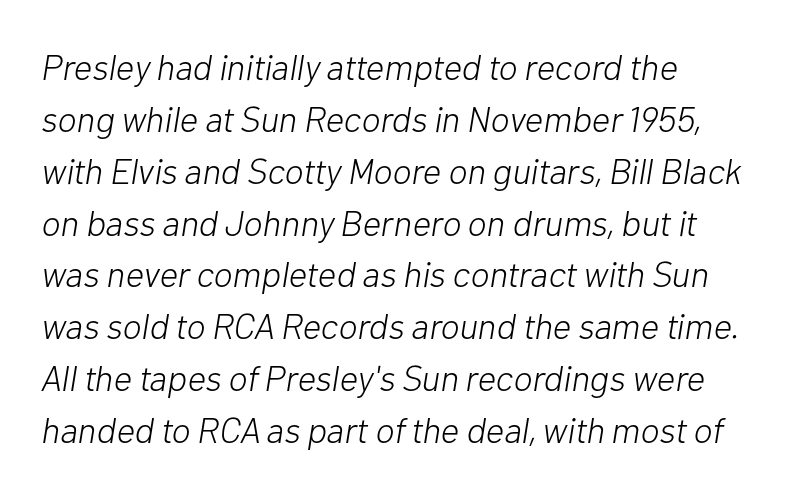
Q: Is the text bold? A: No.
Q: Is the text italic (slanted)? A: Yes, it leans right by about 10 degrees.
Q: Is the text underlined? A: No.
Q: Is the spacing between letters normal or unusually wide? A: Normal.
Q: Is the spacing between lines tight, normal or loose? A: Normal.
Q: Width (condensed, normal, or wide)? A: Normal.
Q: Stroke contrast? A: Low.
Q: x-height? A: Medium.
Q: Monospaced? A: No.
